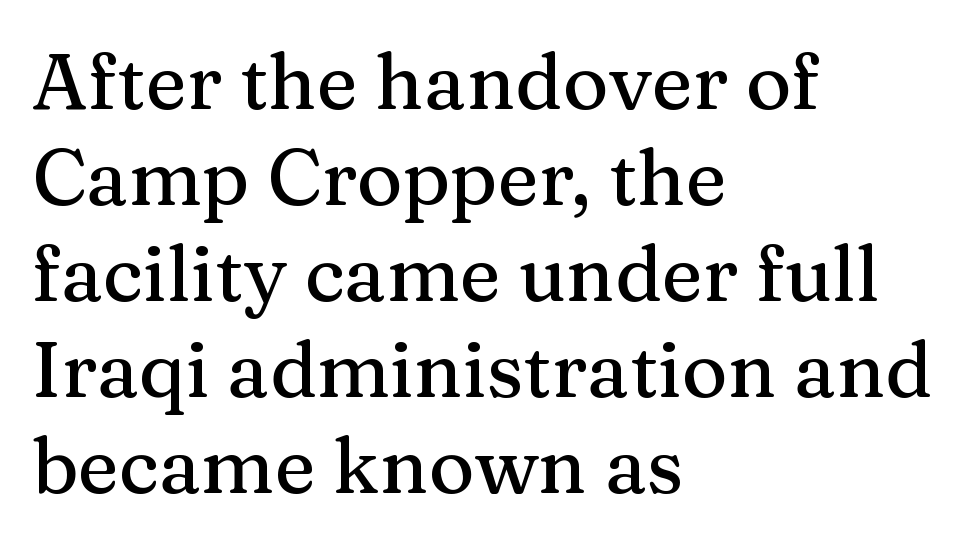
Bare-footed words on every line. A typesetter would label this face a serif. If you drew a ruler down the left edge, every line would touch it. Spacing verdict: proportional, widths tailored to each character.
